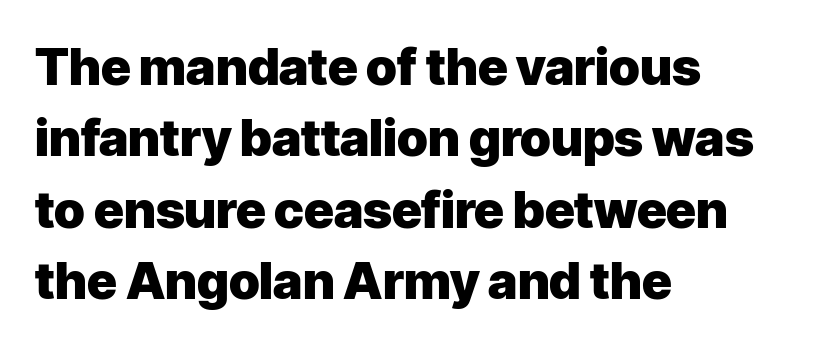
Is the type bold? Yes — the strokes are clearly thick and heavy. In terms of posture, this sample is upright. The leading is moderate, giving the passage an even texture. Character widths vary here, with narrow letters taking less room than wide ones. The glyphs in this specimen are sans serif. Check the space under the baseline: it is left empty.
